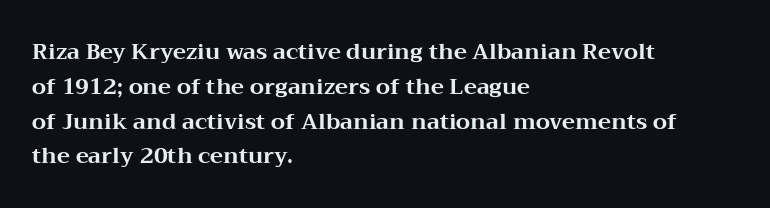
Q: Is the text bold? A: Yes.
Q: Is the text italic (slanted)? A: No, it is upright.
Q: Is the text underlined? A: No.
Q: How is the paragraph aligned? A: Left-aligned.
Q: Is the spacing between letters normal or unusually wide? A: Normal.
Q: Is the spacing between lines tight, normal or loose? A: Normal.
